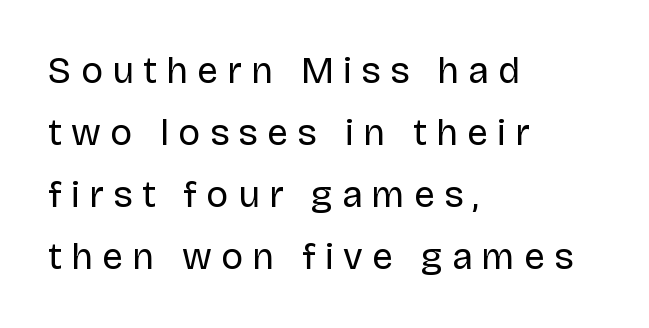
Here the designer chose a conventional face with non-uniform glyph widths. Does extra space separate the letters? Yes, quite a lot of it. Words float on clear page, feet unadorned. Weight: in the light-to-regular range.
